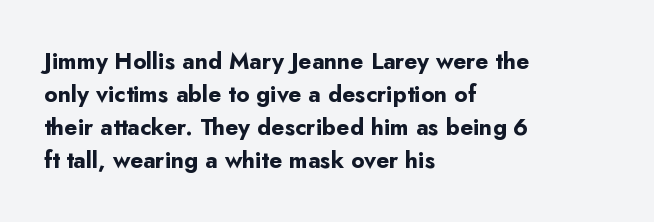
This sample keeps an unexceptional amount of space between lines. Strokes here are thick enough to call this a true bold. A student would call this left alignment; a typographer would say flush left, rag right. You can tell it's not italic because the verticals are truly vertical.
